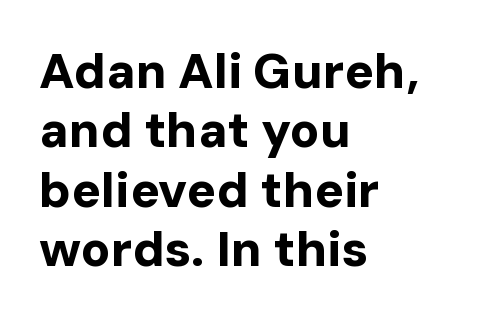
{"serif": "no", "italic": "no", "bold": "yes", "weight": "bold", "width": "normal", "stroke_contrast": "low", "x_height": "medium", "monospaced": "no", "underline": "no", "align": "left", "line_spacing_ratio": 1.21, "letter_spacing": "normal", "letter_spacing_em": 0.0, "glyph_px": 49}
